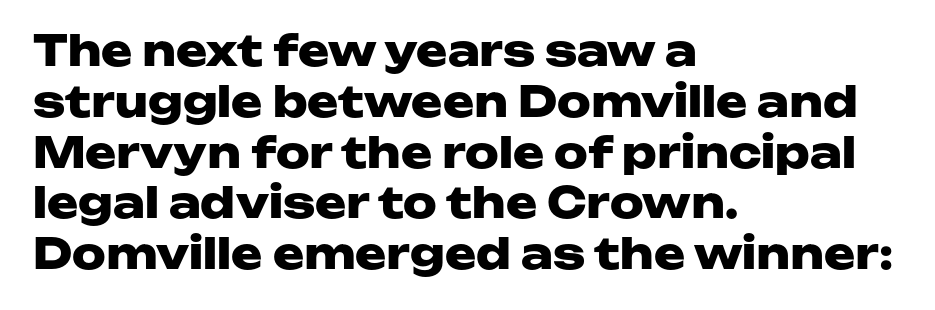
Q: Is the text bold? A: Yes.
Q: Is the text italic (slanted)? A: No, it is upright.
Q: Is the typeface a serif or a sans-serif typeface? A: Sans-serif.
Q: Is the text underlined? A: No.
Q: How is the paragraph aligned? A: Left-aligned.
Q: Is the spacing between letters normal or unusually wide? A: Normal.
Q: Width (condensed, normal, or wide)? A: Wide.
Q: Stroke contrast? A: Low.
Q: x-height? A: Medium.
Q: Monospaced? A: No.
